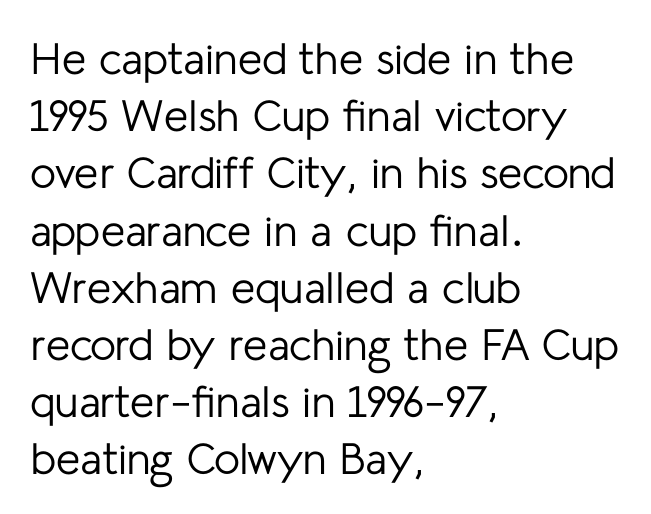
Q: Is the text bold? A: No.
Q: Is the text italic (slanted)? A: No, it is upright.
Q: Is the typeface a serif or a sans-serif typeface? A: Sans-serif.
Q: Is the text underlined? A: No.
Q: How is the paragraph aligned? A: Left-aligned.
Q: Is the spacing between letters normal or unusually wide? A: Normal.
Q: Is the spacing between lines tight, normal or loose? A: Normal.
Q: Width (condensed, normal, or wide)? A: Normal.
Q: Stroke contrast? A: Low.
Q: x-height? A: Medium.
Q: Monospaced? A: No.
